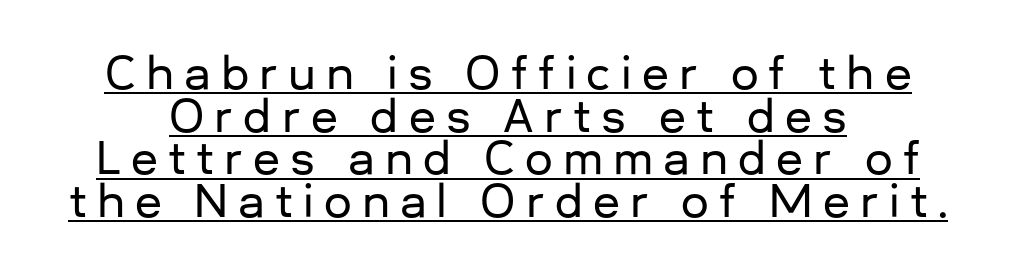
The image shows 44 px sans-serif type, upright; set tight line spacing (0.97x), unusually wide letter spacing (+0.23 em), underlined; low stroke contrast and a medium x-height.
